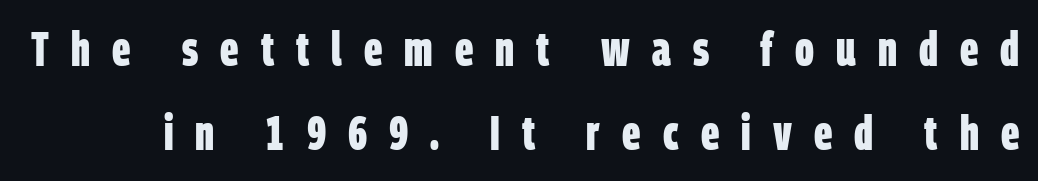
{"serif": "no", "bold": "yes", "weight": "bold", "width": "condensed", "stroke_contrast": "low", "x_height": "large", "monospaced": "no", "underline": "no", "line_spacing_ratio": 1.76, "letter_spacing": "wide", "letter_spacing_em": 0.46, "glyph_px": 48}
